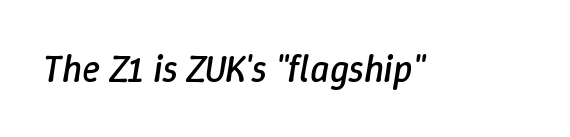
Would a proofreader flag this as italicized? Yes. The typesetting does not lean heavy: it is not bold. You could not count columns in this text — the font is proportionally spaced. You could call the tracking neutral — neither tight nor loose.
